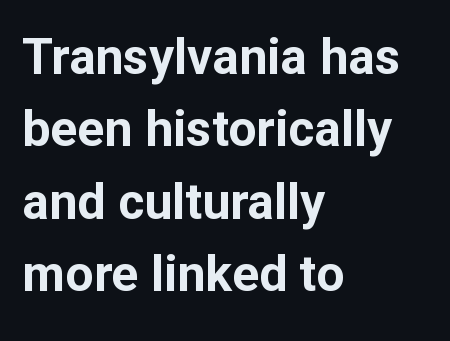
Q: Is the text bold? A: Yes.
Q: Is the text italic (slanted)? A: No, it is upright.
Q: Is the typeface a serif or a sans-serif typeface? A: Sans-serif.
Q: Is the text underlined? A: No.
Q: How is the paragraph aligned? A: Left-aligned.
Q: Is the spacing between letters normal or unusually wide? A: Normal.
Q: Is the spacing between lines tight, normal or loose? A: Normal.
Q: Width (condensed, normal, or wide)? A: Normal.
Q: Stroke contrast? A: Low.
Q: x-height? A: Medium.
Q: Monospaced? A: No.
